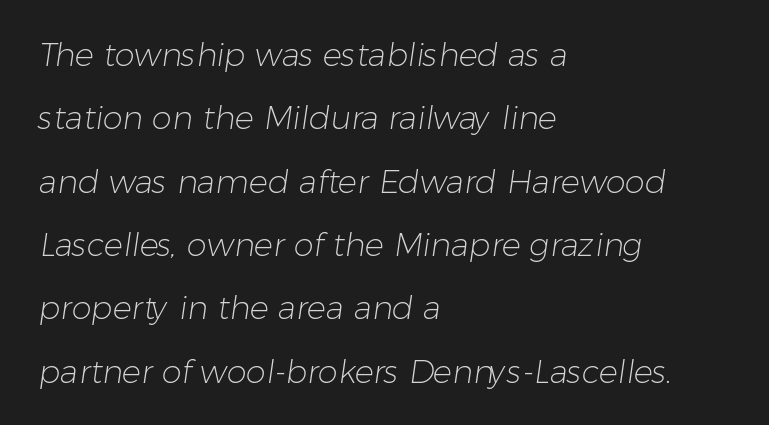
{"serif": "no", "bold": "no", "weight": "light", "width": "normal", "stroke_contrast": "low", "x_height": "medium", "monospaced": "no", "underline": "no", "align": "left", "line_spacing": "loose", "line_spacing_ratio": 1.98, "letter_spacing": "normal", "letter_spacing_em": 0.0, "glyph_px": 32}
